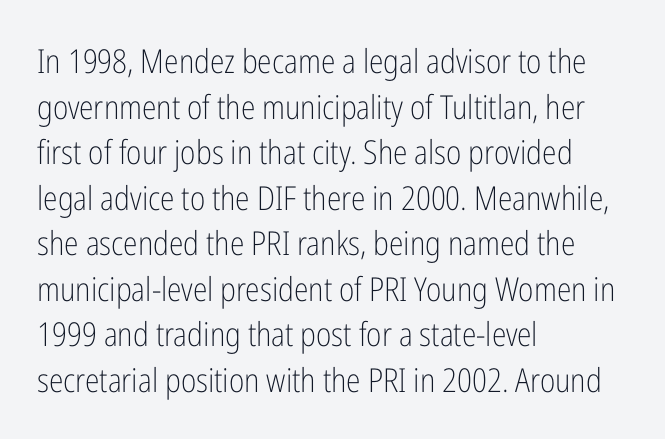
{"serif": "no", "italic": "no", "bold": "no", "weight": "light", "width": "condensed", "stroke_contrast": "low", "x_height": "medium", "monospaced": "no", "underline": "no", "align": "left", "line_spacing": "normal", "line_spacing_ratio": 1.38, "letter_spacing": "normal", "letter_spacing_em": 0.0, "glyph_px": 33}
